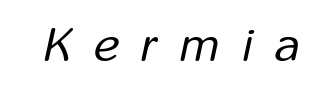
The image shows 48 px regular-weight, condensed type, italic (leaning right); set unusually wide letter spacing (+0.48 em), not underlined; low stroke contrast and a medium x-height.
